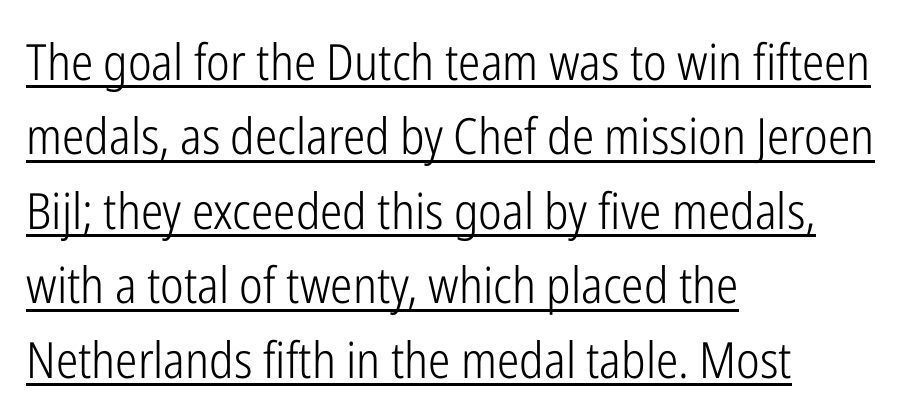
Q: Is the text bold? A: No.
Q: Is the text italic (slanted)? A: No, it is upright.
Q: Is the typeface a serif or a sans-serif typeface? A: Sans-serif.
Q: Is the text underlined? A: Yes.
Q: How is the paragraph aligned? A: Left-aligned.
Q: Is the spacing between letters normal or unusually wide? A: Normal.
Q: Is the spacing between lines tight, normal or loose? A: Normal.
Q: Width (condensed, normal, or wide)? A: Condensed.
Q: Stroke contrast? A: Low.
Q: x-height? A: Medium.
Q: Monospaced? A: No.
